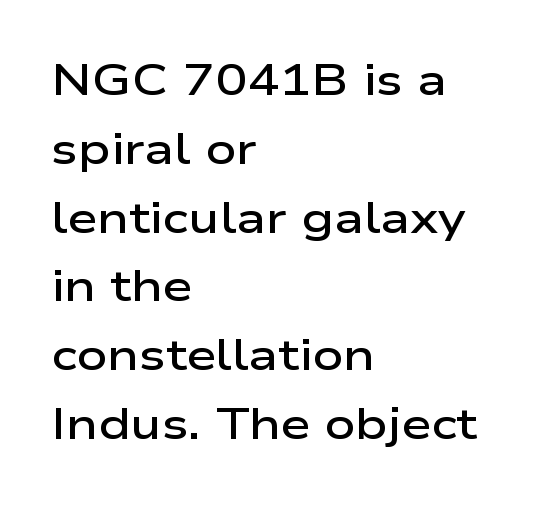
{"serif": "no", "italic": "no", "bold": "semi", "weight": "semibold", "width": "wide", "stroke_contrast": "low", "x_height": "medium", "monospaced": "no", "underline": "no", "align": "left", "line_spacing": "normal", "line_spacing_ratio": 1.6, "letter_spacing": "normal", "letter_spacing_em": 0.0, "glyph_px": 43}
